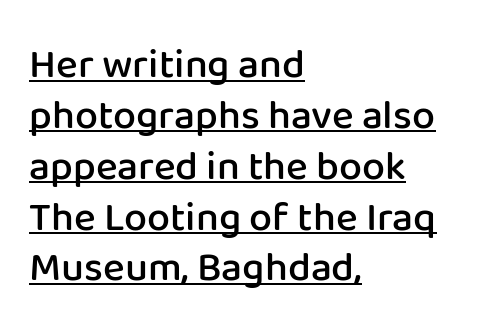
Notice how the passage keeps a crisp vertical edge on the left only. Unlike italic type, these characters show no tilt at all. Underlining? Definitely there. The gaps between neighbouring characters are ordinary and unremarkable. As a designer I'd log this as weight 600, semibold. Looks like regular typesetting: each glyph gets only the width it needs.
